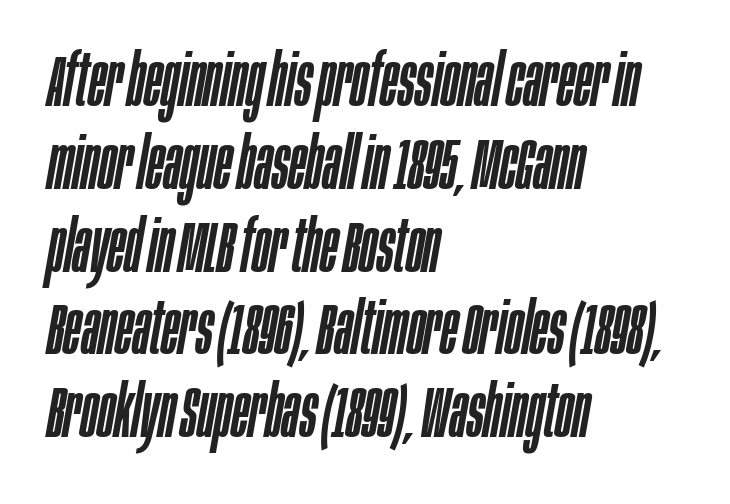
The image shows 72 px condensed type, italic (leaning right); set left-aligned, tight line spacing (1.15x), normal letter spacing, not underlined; low stroke contrast and a large x-height.
